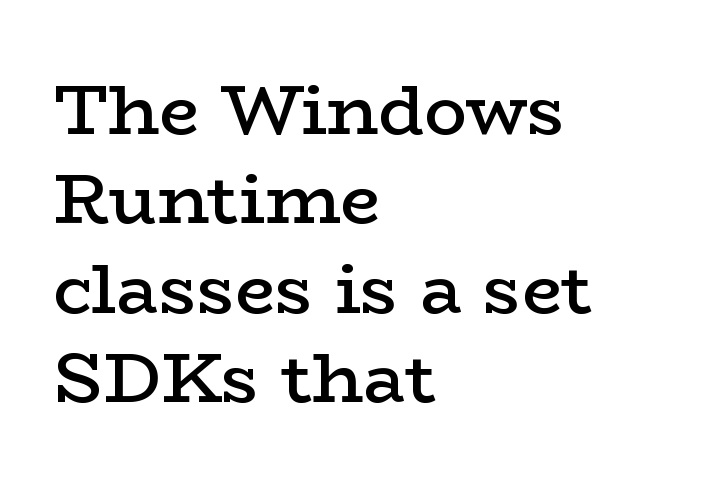
Notice how the stems are strictly vertical — no italics here. Strokes here are thickened, but only to semibold level. Honestly, the letter spacing is just normal — you wouldn't notice it. Underlining? Definitely not there. This sample has the flowing, uneven cadence of proportional lettering.
